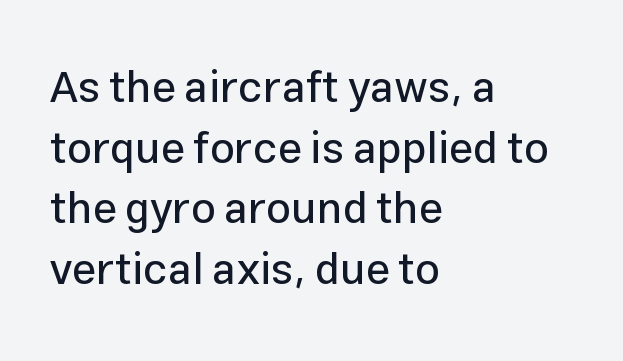
{"serif": "no", "italic": "no", "width": "normal", "stroke_contrast": "low", "x_height": "medium", "monospaced": "no", "underline": "no", "align": "left", "line_spacing": "normal", "line_spacing_ratio": 1.38, "letter_spacing": "normal", "letter_spacing_em": 0.0, "glyph_px": 44}
